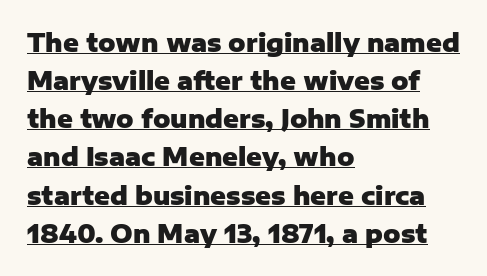
The image shows 24 px bold type, upright; set left-aligned, normal line spacing (1.59x), normal letter spacing, underlined.
